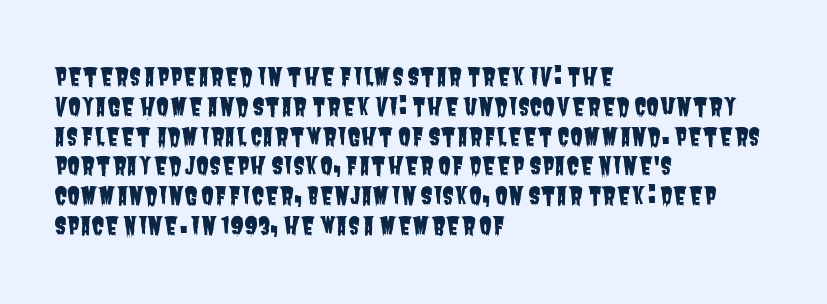
The image shows 24 px text type; set left-aligned, line spacing 1.24x, normal letter spacing, not underlined.
